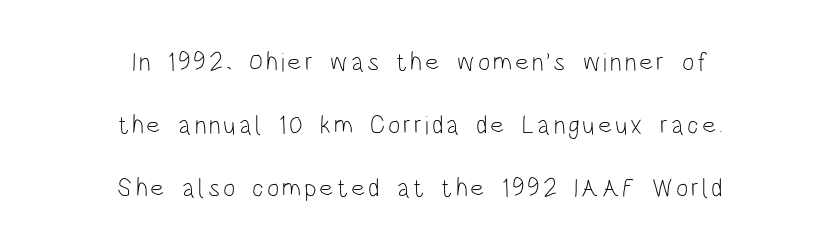
The image shows 26 px text type, upright; set centered, loose line spacing (2.42x), not underlined.
